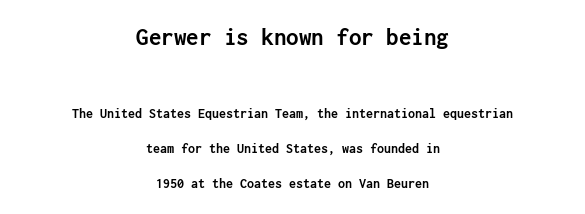
Notice how thick the strokes are: this is what a full bold looks like. Bare-footed words on every line. What stands out about the letter spacing? Nothing — it is the standard amount. Rendered with straight, roman letterforms. Neither beginnings nor endings align; midpoints do.
